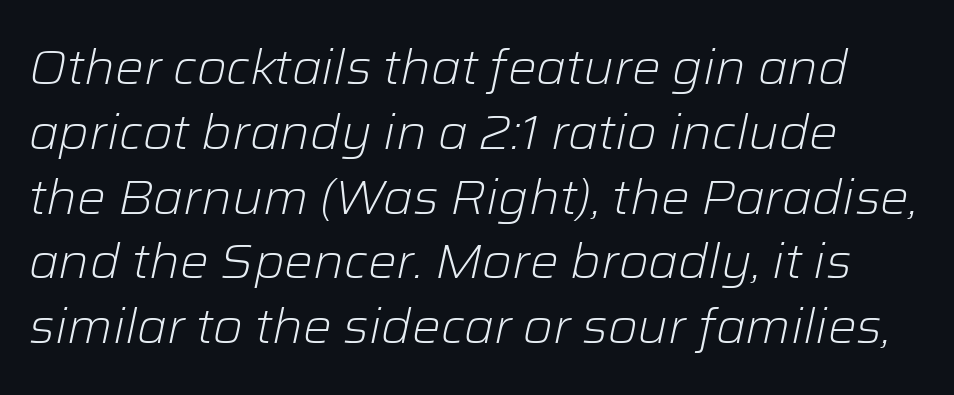
Varying glyph widths throughout — classic text-font behaviour. The rendering applies a slant to the glyphs. Baseline-to-baseline distance is the conventional proportion of letter height. The letterforms sit shoulder to shoulder at normal distance.
